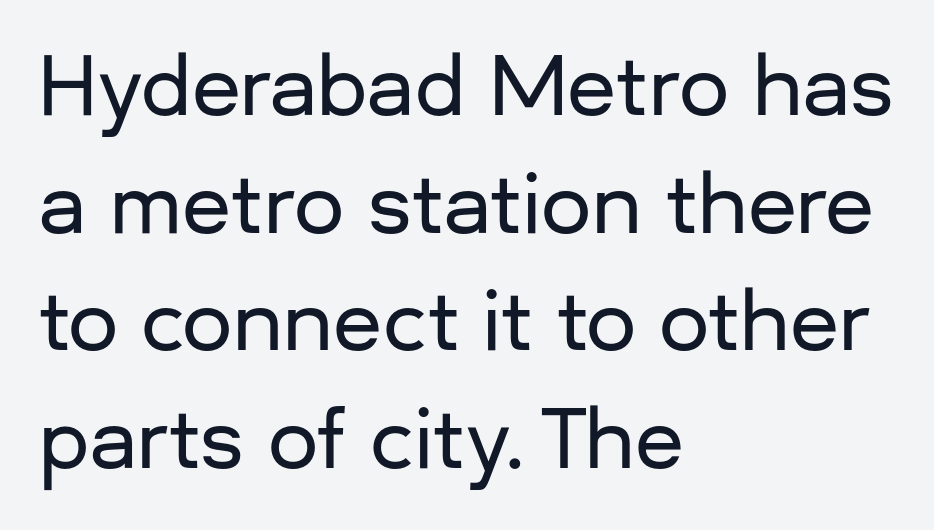
If you measured baseline to baseline, you'd find a middling distance. Stroke terminals: plain, sans-serif. Spacing verdict: proportional, widths tailored to each character. This rendering uses left alignment, leaving the right contour irregular.
